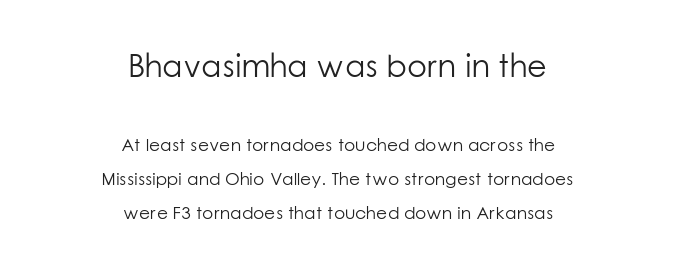
The image shows 32 px light sans-serif type, upright; set centered, loose line spacing (1.91x), normal letter spacing, not underlined; the first (top) block is 1.78x larger; low stroke contrast and a medium x-height.
